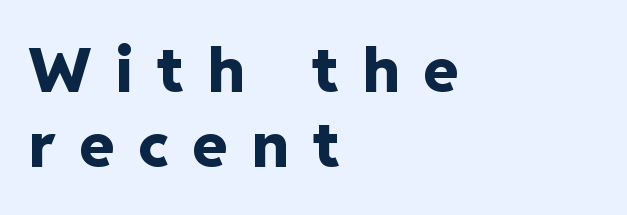
{"serif": "no", "italic": "no", "bold": "yes", "weight": "heavy", "width": "normal", "stroke_contrast": "low", "x_height": "medium", "monospaced": "no", "underline": "no", "align": "left", "line_spacing_ratio": 1.21, "letter_spacing": "wide", "letter_spacing_em": 0.4, "glyph_px": 62}
